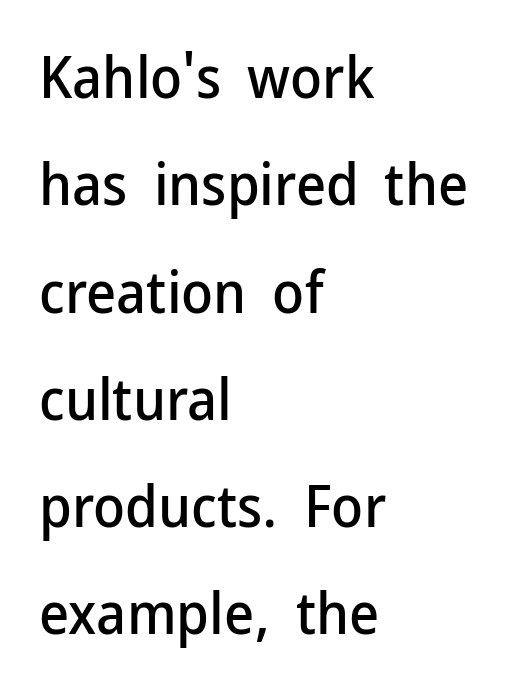
The lines in this sample share a left origin and differ only in where they stop. This is roman type, the default non-slanted kind. The face used here is proportionally spaced, like ordinary book or web type. Check where the strokes stop: nothing finishes them off — pure sans. The rendering keeps characters at their native spacing.
